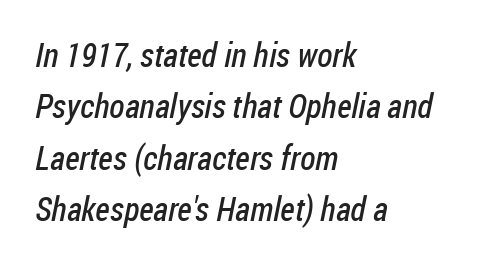
Q: Is the text bold? A: No.
Q: Is the typeface a serif or a sans-serif typeface? A: Sans-serif.
Q: Is the text underlined? A: No.
Q: How is the paragraph aligned? A: Left-aligned.
Q: Is the spacing between letters normal or unusually wide? A: Normal.
Q: Is the spacing between lines tight, normal or loose? A: Normal.
Q: Width (condensed, normal, or wide)? A: Condensed.
Q: Stroke contrast? A: Low.
Q: x-height? A: Medium.
Q: Monospaced? A: No.
